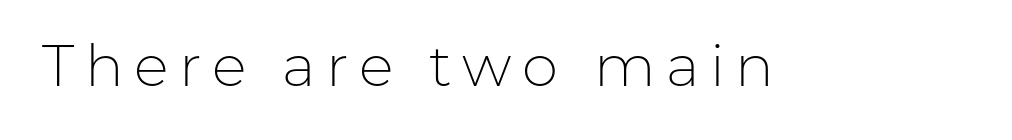
The letters carry no serifs — their stems end cleanly without finishing strokes. Letters have the restrained weight of plain body copy at most. Check the space under the baseline: it is left empty. Looks like regular typesetting: each glyph gets only the width it needs. The specimen reads as upright at a glance.
